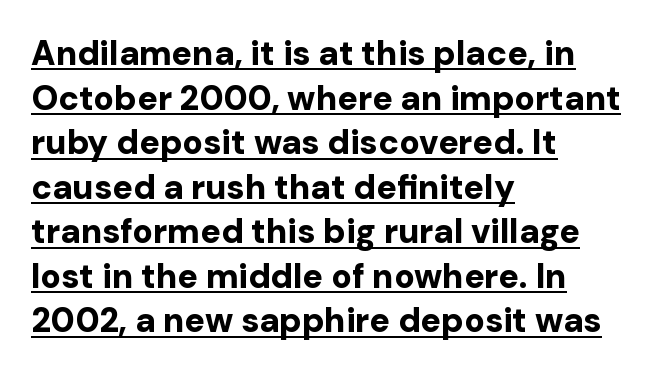
Q: Is the text bold? A: Yes.
Q: Is the text italic (slanted)? A: No, it is upright.
Q: Is the typeface a serif or a sans-serif typeface? A: Sans-serif.
Q: Is the text underlined? A: Yes.
Q: How is the paragraph aligned? A: Left-aligned.
Q: Is the spacing between letters normal or unusually wide? A: Normal.
Q: Is the spacing between lines tight, normal or loose? A: Normal.
Q: Width (condensed, normal, or wide)? A: Normal.
Q: Stroke contrast? A: Low.
Q: x-height? A: Medium.
Q: Monospaced? A: No.
